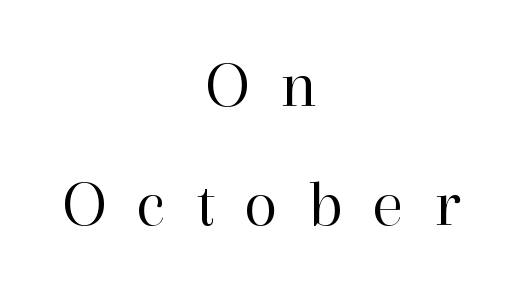
{"serif": "yes", "italic": "no", "bold": "no", "weight": "regular", "width": "normal", "stroke_contrast": "high", "x_height": "medium", "monospaced": "no", "underline": "no", "align": "center", "line_spacing_ratio": 1.75, "letter_spacing": "wide", "letter_spacing_em": 0.45, "glyph_px": 68}
